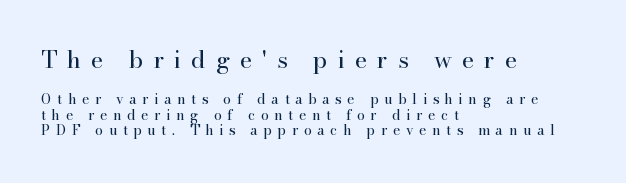
The image shows 24 px text type, upright; set left-aligned, tight line spacing (1.14x), unusually wide letter spacing (+0.41 em), not underlined; the first (top) block is 1.71x larger.
